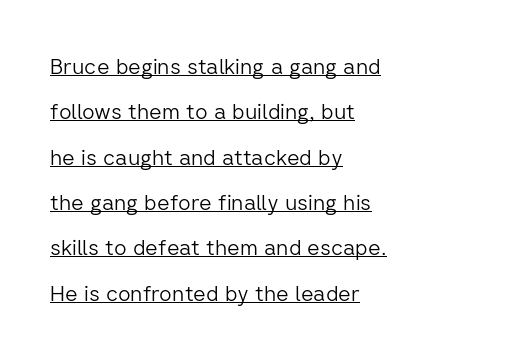
{"italic": "no", "bold": "no", "underline": "yes", "align": "left", "line_spacing": "loose", "line_spacing_ratio": 2.06, "letter_spacing": "normal", "letter_spacing_em": 0.0, "glyph_px": 22}
